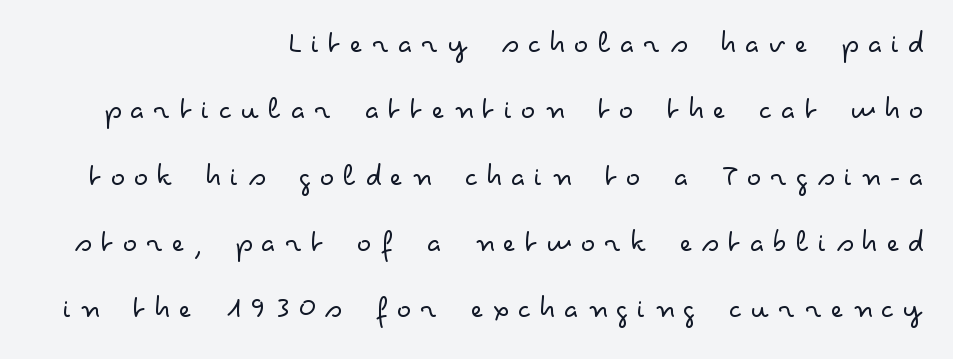
Q: Is the text bold? A: No.
Q: Is the text italic (slanted)? A: No, it is upright.
Q: Is the typeface a serif or a sans-serif typeface? A: Sans-serif.
Q: Is the text underlined? A: No.
Q: How is the paragraph aligned? A: Right-aligned.
Q: Is the spacing between letters normal or unusually wide? A: Unusually wide.
Q: Is the spacing between lines tight, normal or loose? A: Loose.
Q: Width (condensed, normal, or wide)? A: Wide.
Q: Stroke contrast? A: Low.
Q: x-height? A: Small.
Q: Monospaced? A: No.
